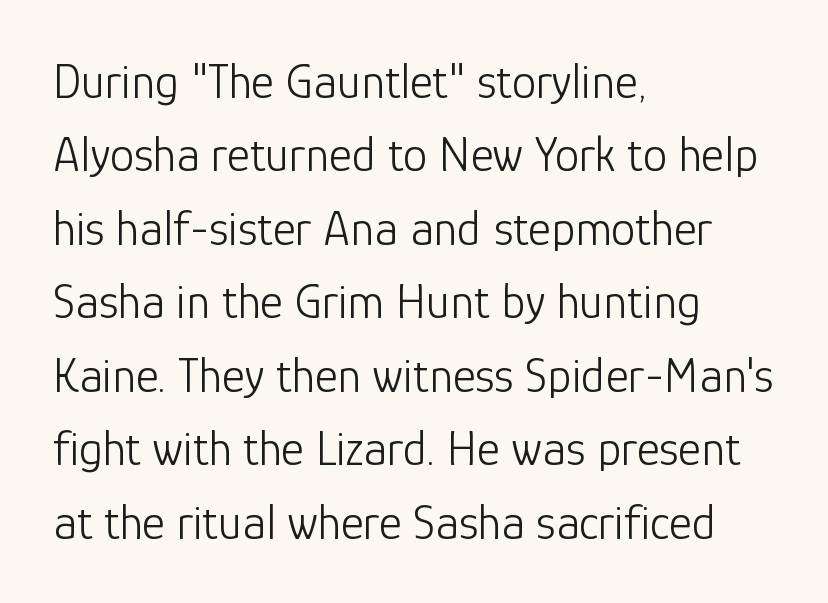
{"serif": "no", "italic": "no", "bold": "no", "weight": "light", "width": "normal", "stroke_contrast": "low", "x_height": "medium", "monospaced": "no", "underline": "no", "align": "left", "line_spacing": "normal", "line_spacing_ratio": 1.5, "letter_spacing": "normal", "letter_spacing_em": 0.0, "glyph_px": 49}
